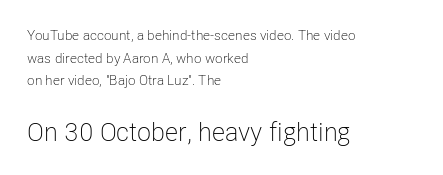
{"italic": "no", "bold": "no", "underline": "no", "align": "left", "line_spacing": "normal", "line_spacing_ratio": 1.62, "letter_spacing": "normal", "letter_spacing_em": 0.0, "larger_block": "second", "size_ratio": 1.86, "glyph_px": 26}
